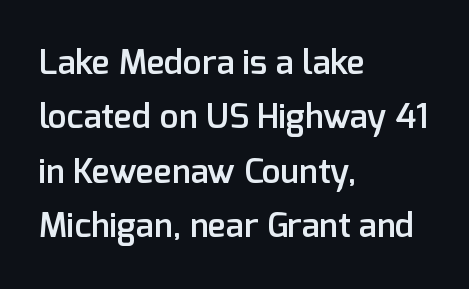
{"serif": "no", "italic": "no", "bold": "semi", "weight": "semibold", "width": "normal", "stroke_contrast": "low", "x_height": "medium", "monospaced": "no", "underline": "no", "align": "left", "line_spacing": "normal", "line_spacing_ratio": 1.6, "letter_spacing": "normal", "letter_spacing_em": 0.0, "glyph_px": 34}
